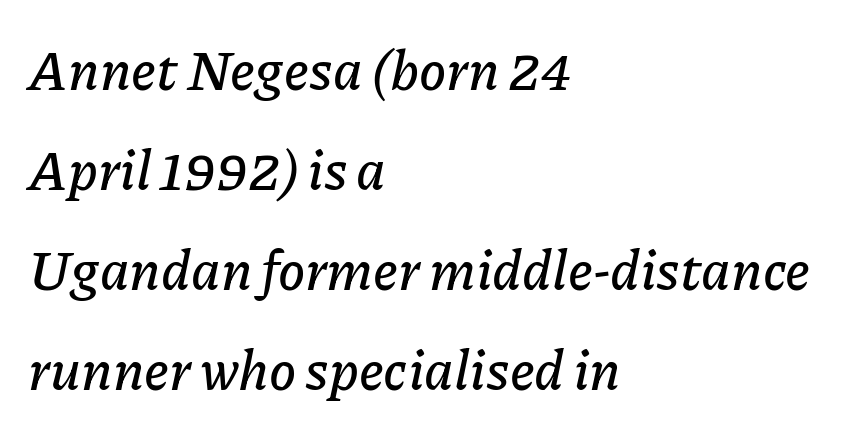
{"italic": "yes", "lean": "right", "slant_degrees": 11, "width": "normal", "stroke_contrast": "low", "x_height": "medium", "monospaced": "no", "underline": "no", "align": "left", "line_spacing_ratio": 1.82, "letter_spacing": "normal", "letter_spacing_em": 0.0, "glyph_px": 55}
